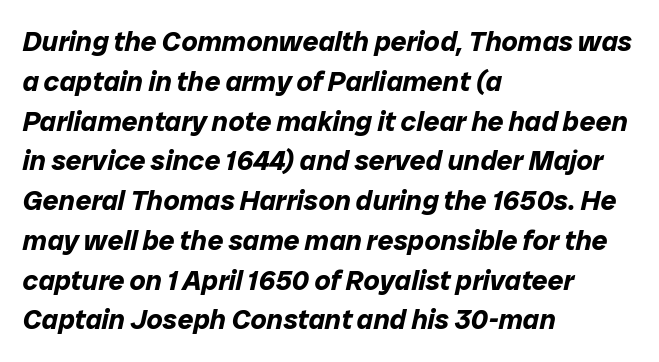
{"italic": "yes", "lean": "right", "slant_degrees": 12, "bold": "yes", "weight": "bold", "width": "normal", "stroke_contrast": "low", "x_height": "medium", "monospaced": "no", "underline": "no", "align": "left", "line_spacing": "normal", "line_spacing_ratio": 1.42, "letter_spacing": "normal", "letter_spacing_em": 0.0, "glyph_px": 28}
